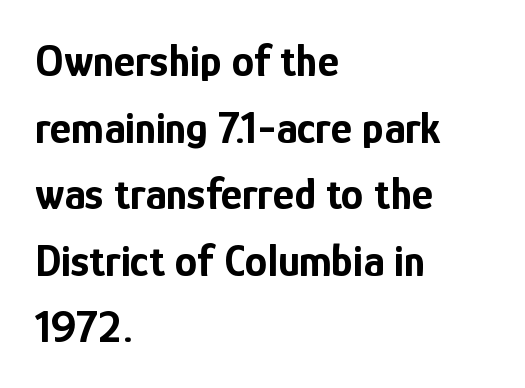
{"serif": "no", "italic": "no", "bold": "yes", "weight": "bold", "width": "condensed", "stroke_contrast": "low", "x_height": "medium", "monospaced": "no", "underline": "no", "align": "left", "line_spacing": "normal", "line_spacing_ratio": 1.48, "letter_spacing": "normal", "letter_spacing_em": 0.0, "glyph_px": 45}
